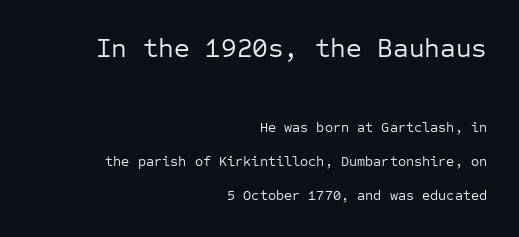
Q: Is the text bold? A: No.
Q: Is the text italic (slanted)? A: No, it is upright.
Q: Is the text underlined? A: No.
Q: How is the paragraph aligned? A: Right-aligned.
Q: Is the spacing between letters normal or unusually wide? A: Normal.
Q: Is the spacing between lines tight, normal or loose? A: Loose.
Q: Which block of text is set in a larger size, the first (top) or the second (bottom)? A: The first (top) one.
